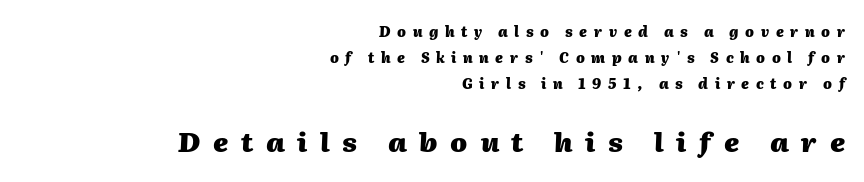
{"italic": "yes", "lean": "right", "slant_degrees": 2, "bold": "yes", "underline": "no", "align": "right", "line_spacing_ratio": 1.85, "letter_spacing": "wide", "letter_spacing_em": 0.47, "larger_block": "second", "size_ratio": 1.93, "glyph_px": 27}
